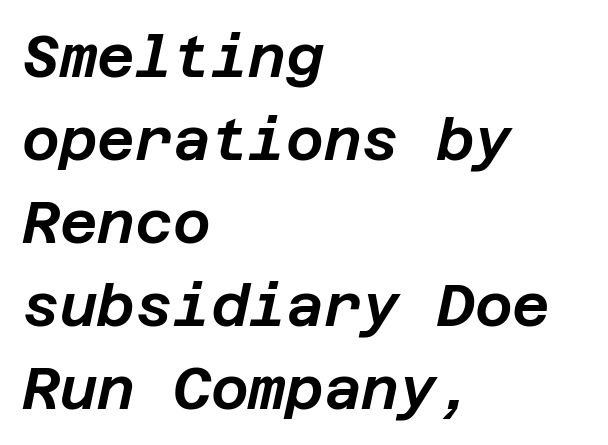
The image shows 58 px text type, italic (leaning right); set left-aligned, normal line spacing (1.43x), normal letter spacing, not underlined; low stroke contrast and a large x-height.
